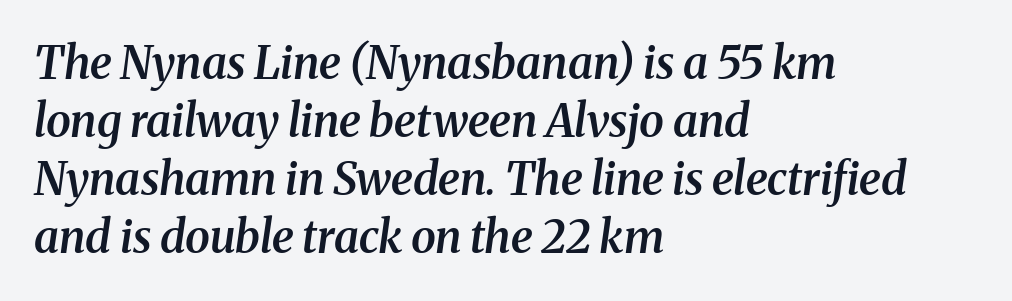
{"serif": "yes", "italic": "yes", "lean": "right", "slant_degrees": 8, "bold": "semi", "weight": "semibold", "width": "normal", "stroke_contrast": "medium", "x_height": "medium", "monospaced": "no", "underline": "no", "align": "left", "line_spacing": "normal", "line_spacing_ratio": 1.29, "letter_spacing": "normal", "letter_spacing_em": 0.0, "glyph_px": 45}
